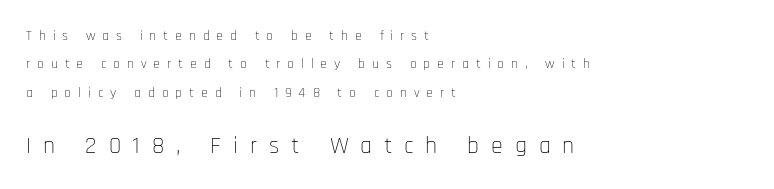
The image shows 24 px text type, upright; set left-aligned, loose line spacing (2.02x), unusually wide letter spacing (+0.49 em), not underlined; the second (bottom) block is 1.71x larger.
